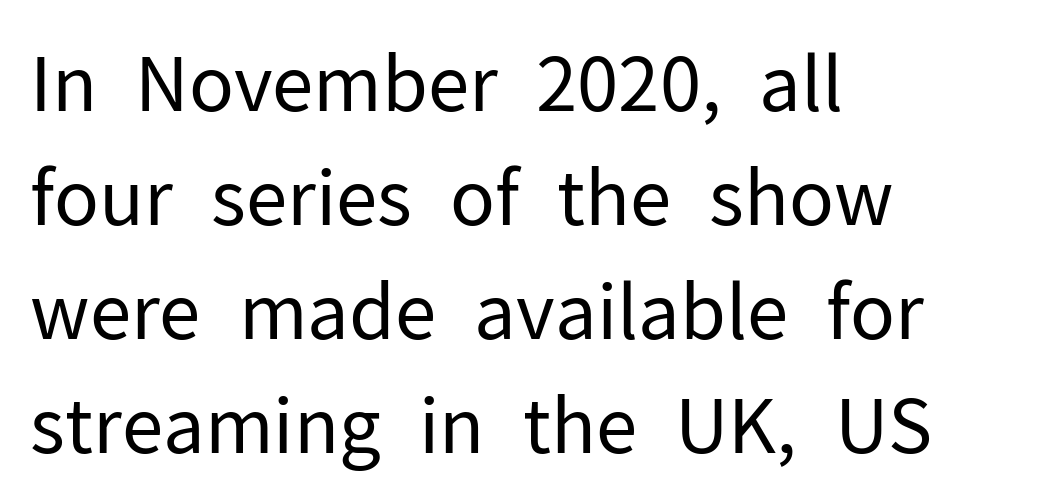
Q: Is the text bold? A: No.
Q: Is the text italic (slanted)? A: No, it is upright.
Q: Is the typeface a serif or a sans-serif typeface? A: Sans-serif.
Q: Is the text underlined? A: No.
Q: How is the paragraph aligned? A: Left-aligned.
Q: Is the spacing between letters normal or unusually wide? A: Normal.
Q: Is the spacing between lines tight, normal or loose? A: Normal.
Q: Width (condensed, normal, or wide)? A: Normal.
Q: Stroke contrast? A: Low.
Q: x-height? A: Medium.
Q: Monospaced? A: No.
